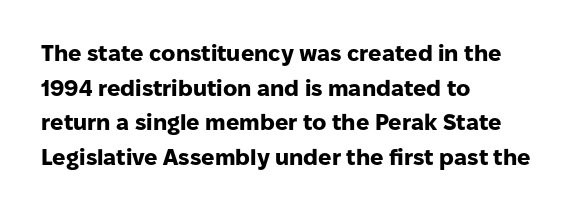
The image shows 22 px bold type, upright; set left-aligned, normal line spacing (1.57x), normal letter spacing, not underlined.
